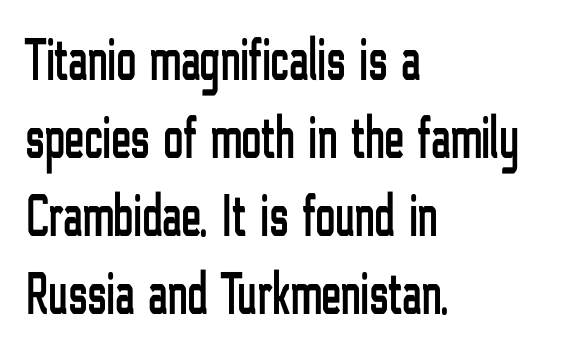
The image shows 60 px condensed sans-serif type, upright; set left-aligned, normal line spacing (1.3x), normal letter spacing, not underlined; low stroke contrast and a medium x-height.
